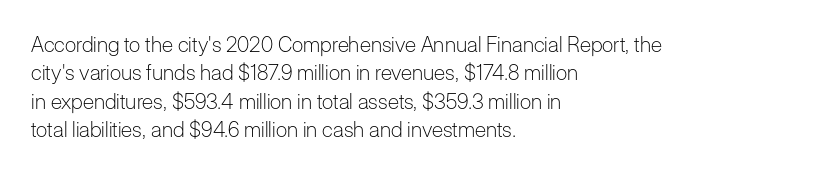
The image shows 21 px text type, upright; set left-aligned, normal line spacing (1.35x), normal letter spacing, not underlined.
